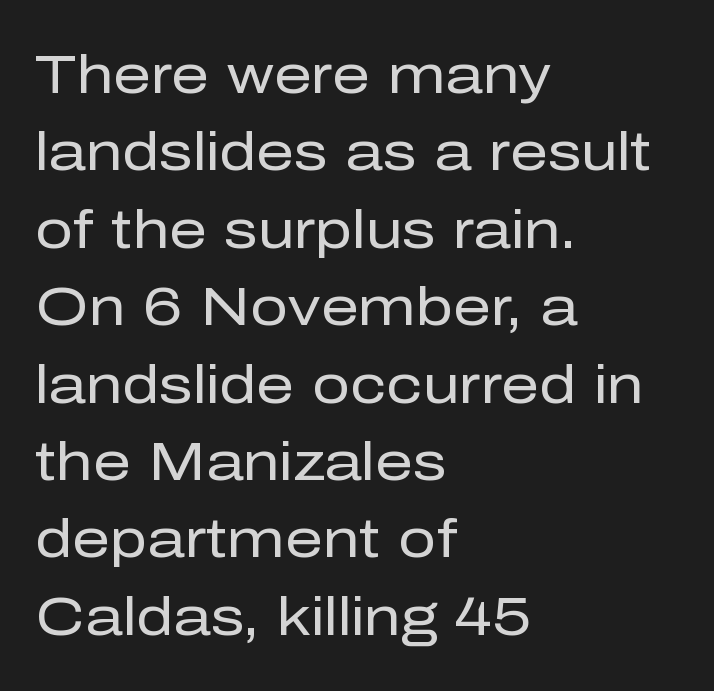
{"serif": "no", "italic": "no", "bold": "no", "weight": "regular", "width": "normal", "stroke_contrast": "low", "x_height": "medium", "monospaced": "no", "underline": "no", "align": "left", "line_spacing": "normal", "line_spacing_ratio": 1.46, "letter_spacing": "normal", "letter_spacing_em": 0.0, "glyph_px": 53}
